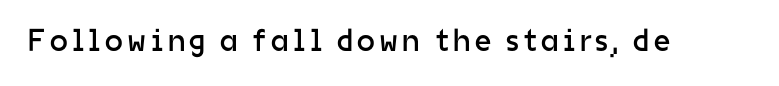
Is the type heavy? It reads as light-to-regular instead. The type family on display is of the sans-serif kind. Spacing verdict: proportional, widths tailored to each character. In terms of posture, this sample is upright. Type without underlining.
